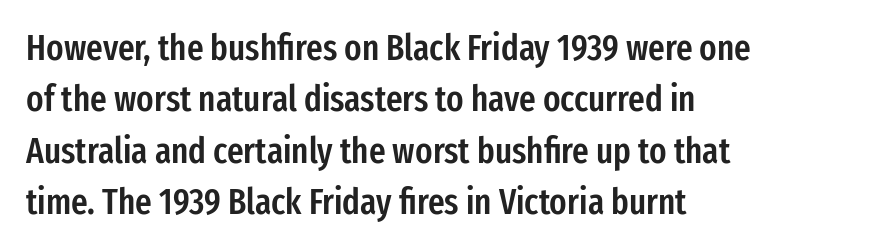
Q: Is the text bold? A: Semi-bold.
Q: Is the text italic (slanted)? A: No, it is upright.
Q: Is the typeface a serif or a sans-serif typeface? A: Sans-serif.
Q: Is the text underlined? A: No.
Q: How is the paragraph aligned? A: Left-aligned.
Q: Is the spacing between letters normal or unusually wide? A: Normal.
Q: Is the spacing between lines tight, normal or loose? A: Normal.
Q: Width (condensed, normal, or wide)? A: Condensed.
Q: Stroke contrast? A: Low.
Q: x-height? A: Medium.
Q: Monospaced? A: No.
